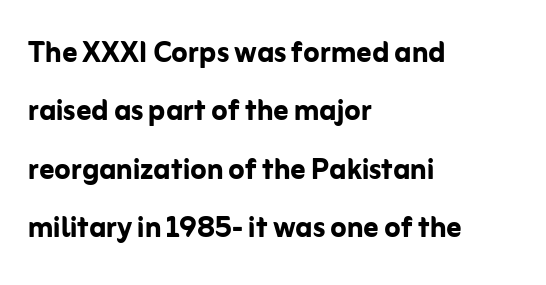
Q: Is the text bold? A: Yes.
Q: Is the text italic (slanted)? A: No, it is upright.
Q: Is the typeface a serif or a sans-serif typeface? A: Sans-serif.
Q: Is the text underlined? A: No.
Q: How is the paragraph aligned? A: Left-aligned.
Q: Is the spacing between letters normal or unusually wide? A: Normal.
Q: Is the spacing between lines tight, normal or loose? A: Normal.
Q: Width (condensed, normal, or wide)? A: Normal.
Q: Stroke contrast? A: Low.
Q: x-height? A: Medium.
Q: Monospaced? A: No.
